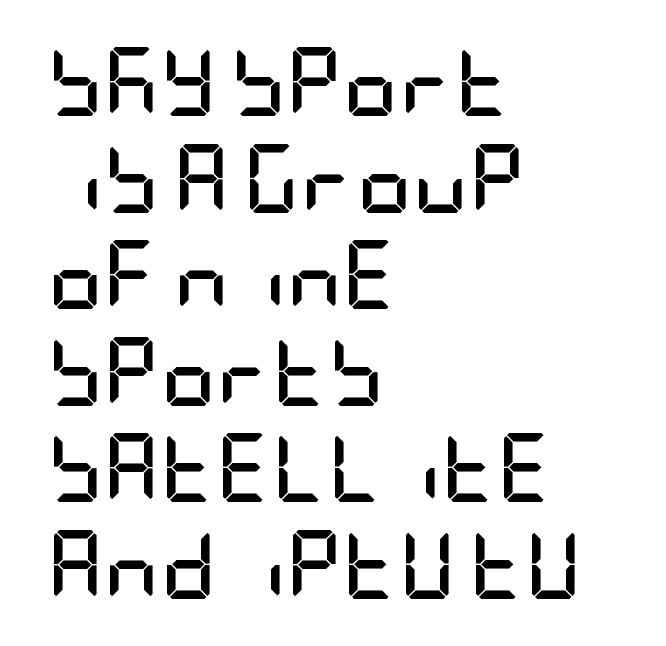
Q: Is the text bold? A: Yes.
Q: Is the text italic (slanted)? A: No, it is upright.
Q: Is the typeface a serif or a sans-serif typeface? A: Sans-serif.
Q: Is the text underlined? A: No.
Q: How is the paragraph aligned? A: Left-aligned.
Q: Is the spacing between letters normal or unusually wide? A: Normal.
Q: Is the spacing between lines tight, normal or loose? A: Normal.
Q: Width (condensed, normal, or wide)? A: Condensed.
Q: Stroke contrast? A: Low.
Q: x-height? A: Large.
